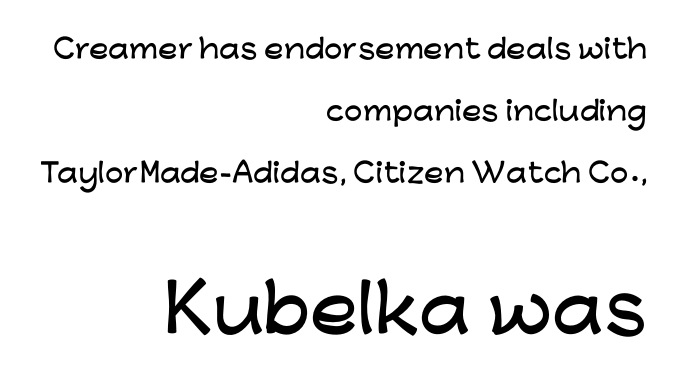
{"serif": "no", "italic": "no", "width": "wide", "stroke_contrast": "low", "x_height": "medium", "monospaced": "no", "underline": "no", "align": "right", "line_spacing": "loose", "line_spacing_ratio": 2.38, "letter_spacing": "normal", "letter_spacing_em": 0.0, "larger_block": "second", "size_ratio": 2.46, "glyph_px": 64}
